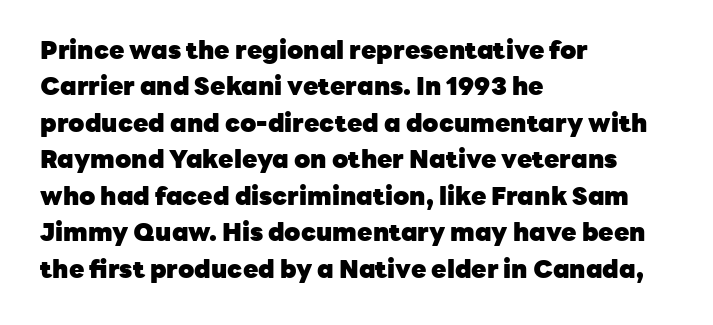
The letters are bold, with thick, heavy strokes. If you measured baseline to baseline, you'd find a middling distance. Posture: straight, roman, zero tilt. No word sits above an underline.
